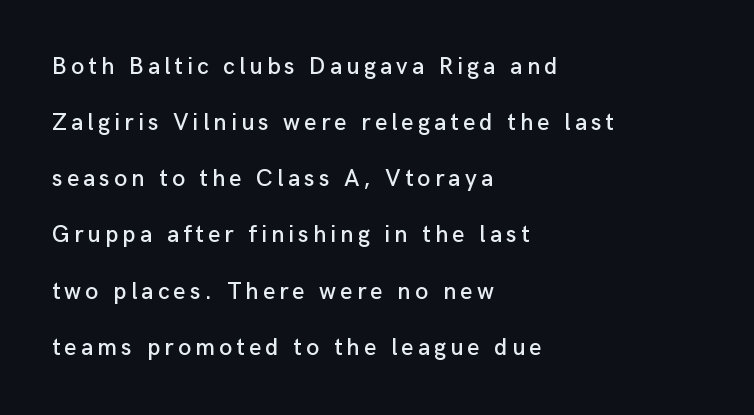
The rendering uses a large line-height, opening up the rows. Notice how the passage keeps a crisp vertical edge on the left only. Posture: vertical. Glance below the letters and you will spot only blank space.
